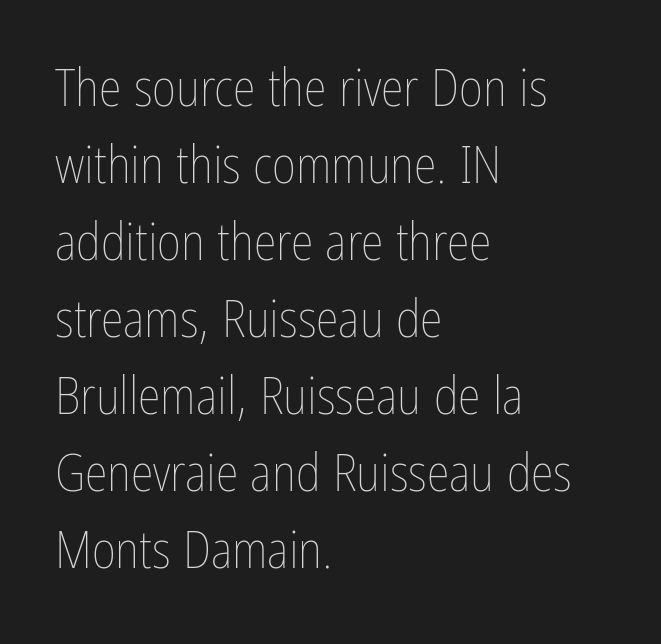
{"italic": "no", "bold": "no", "weight": "thin", "width": "condensed", "stroke_contrast": "low", "x_height": "medium", "monospaced": "no", "underline": "no", "align": "left", "line_spacing": "normal", "line_spacing_ratio": 1.48, "letter_spacing": "normal", "letter_spacing_em": 0.0, "glyph_px": 52}
